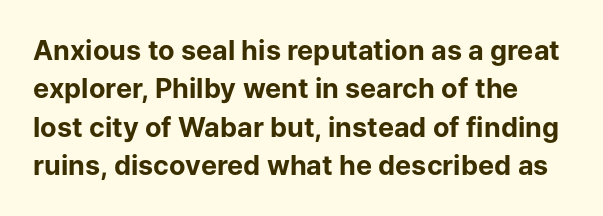
The face used here has the dense, thick strokes of a bold. Regarding leading, the lines here are spaced in the standard way. Honestly, the letter spacing is just normal — you wouldn't notice it. Clear beneath every line of the passage. These lines were composed using upright roman letters.
